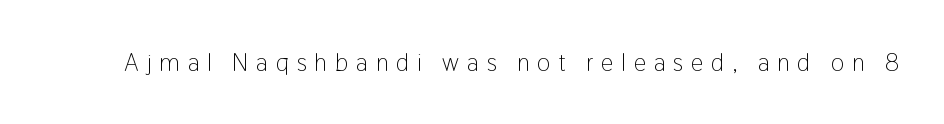
Nope, not italic — everything's standing straight. Any mark beneath the type? The region is blank. Honestly, the letter spacing is so wide it's the main thing you notice. Heaviness? Minimal to ordinary, like unemphasized prose.
